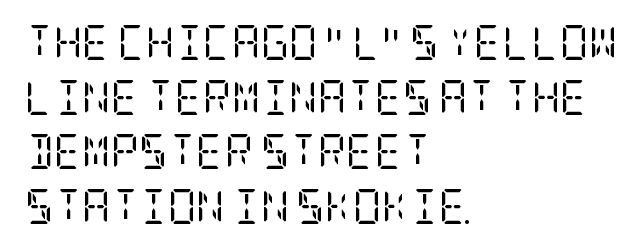
A typesetter would call this zero additional tracking. The ragged edge is on the right, which tells us the setting is flush left. The rendering shows small feet on the letterforms — a serif design. Words float on clear page, feet unadorned.
